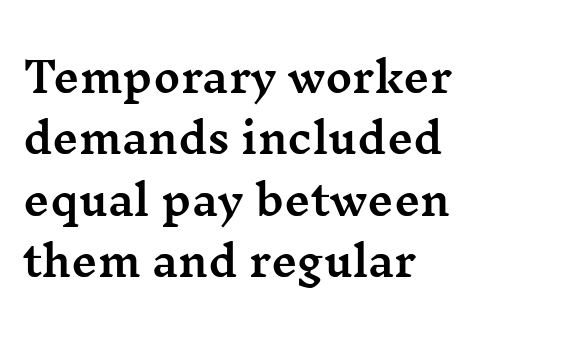
A classic flush-left, rag-right setting is used for this passage. Regular leading. Yep, those are serifs on the letters. Between one letter and the next there's only the usual sliver of space.
